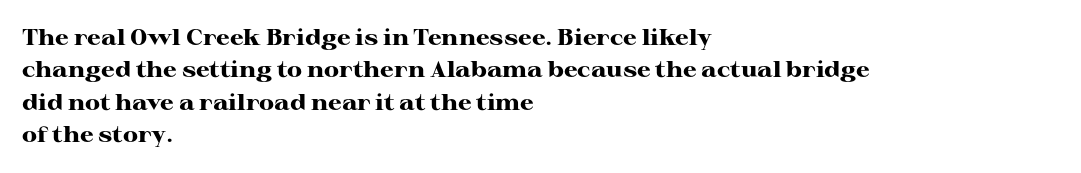
The image shows 22 px bold type, upright; set left-aligned, normal line spacing (1.47x), normal letter spacing, not underlined.
